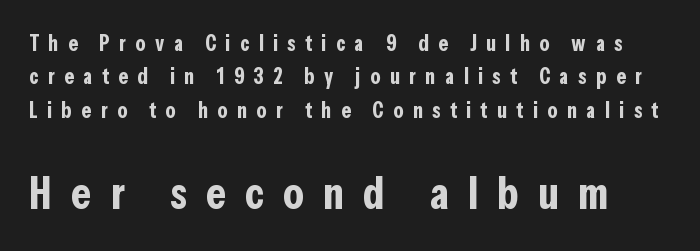
{"serif": "no", "italic": "no", "bold": "yes", "weight": "bold", "width": "condensed", "stroke_contrast": "low", "x_height": "medium", "monospaced": "no", "underline": "no", "line_spacing": "normal", "line_spacing_ratio": 1.52, "letter_spacing": "wide", "letter_spacing_em": 0.43, "larger_block": "second", "size_ratio": 2.05, "glyph_px": 45}
